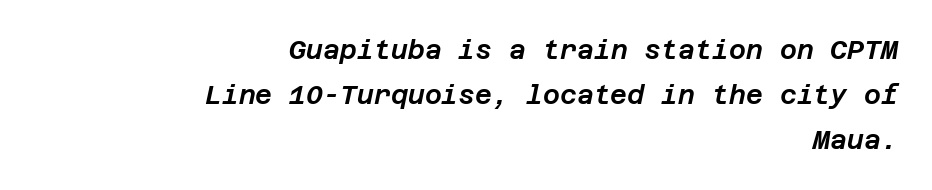
The image shows 26 px text type, italic (leaning right); set right-aligned, line spacing 1.74x, normal letter spacing, not underlined.
